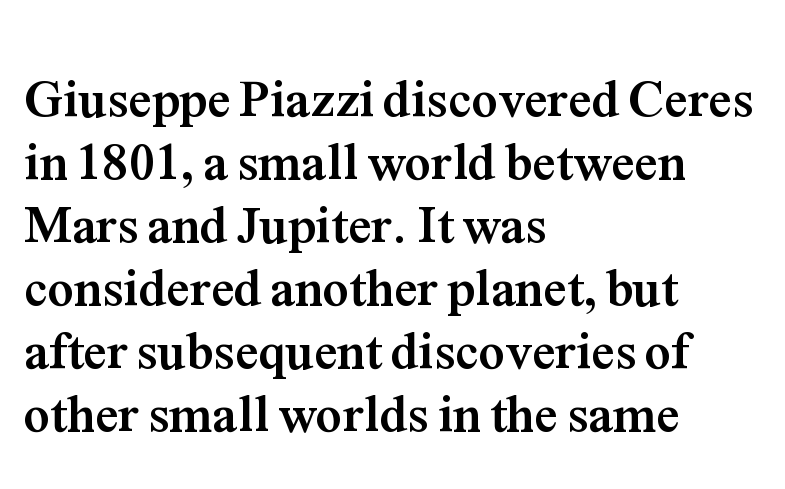
The image shows 52 px semibold serif type, upright; set left-aligned, line spacing 1.21x, normal letter spacing, not underlined; medium stroke contrast and a medium x-height.
